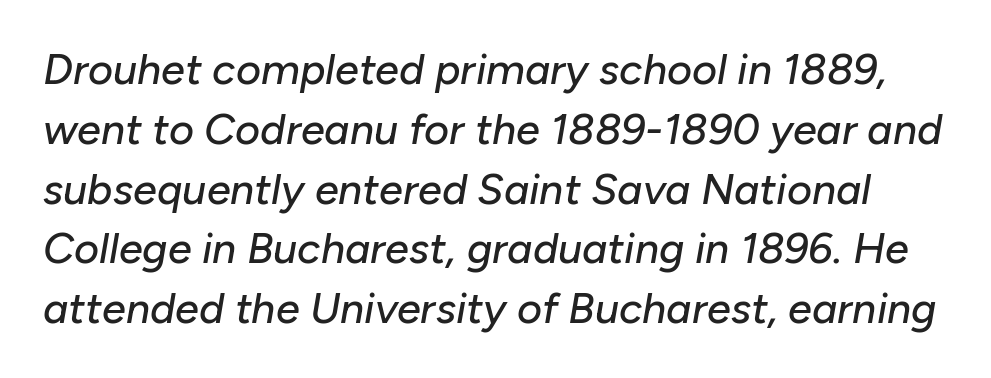
Descenders hang freely into open space. Do the characters align in a grid? No, the font is proportional. In terms of posture, this sample is oblique. This sample uses plain, unmodified letter spacing. The passage shown stacks its lines at a standard gap.
